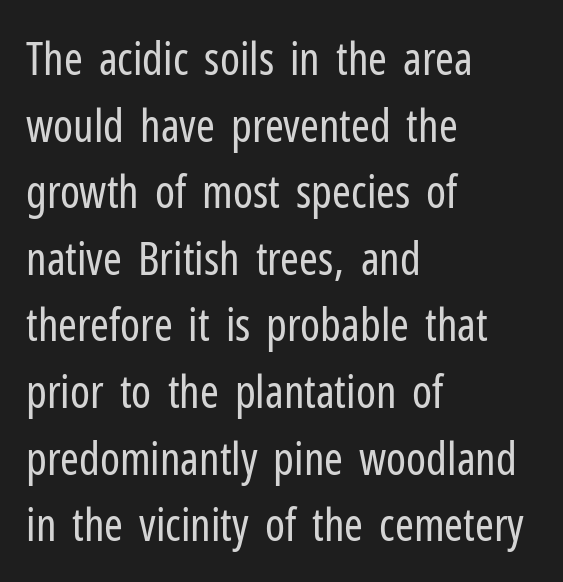
Inter-character spacing is left at the font's built-in metrics. Here the designer chose a conventional face with non-uniform glyph widths. Decoration check: the copy has no underline. Vertically, the passage feels balanced, rows spaced as you'd expect.
